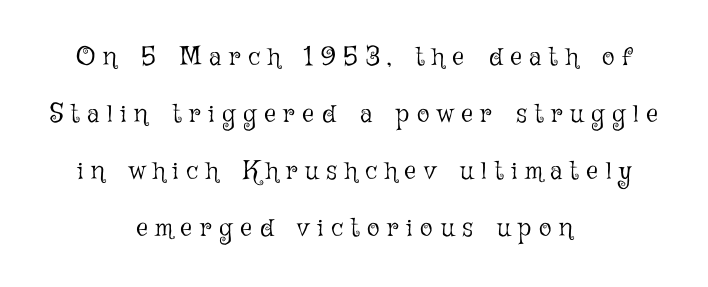
Q: Is the text bold? A: No.
Q: Is the text italic (slanted)? A: No, it is upright.
Q: Is the text underlined? A: No.
Q: How is the paragraph aligned? A: Centered.
Q: Is the spacing between letters normal or unusually wide? A: Unusually wide.
Q: Is the spacing between lines tight, normal or loose? A: Loose.
